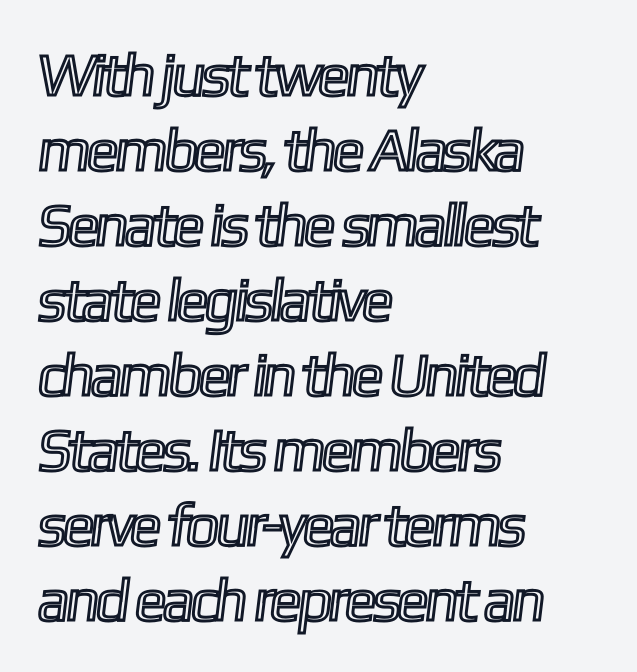
{"width": "condensed", "x_height": "medium", "monospaced": "no", "underline": "no", "align": "left", "line_spacing": "normal", "line_spacing_ratio": 1.25, "letter_spacing": "normal", "letter_spacing_em": 0.0, "glyph_px": 60}
